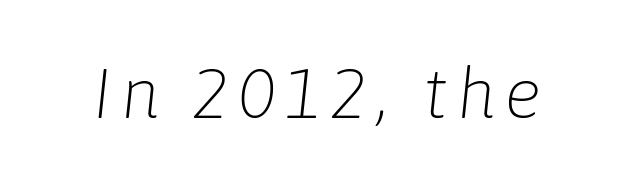
{"italic": "yes", "lean": "right", "slant_degrees": 6, "bold": "no", "weight": "light", "width": "normal", "stroke_contrast": "low", "x_height": "medium", "monospaced": "no", "underline": "no", "glyph_px": 70}
